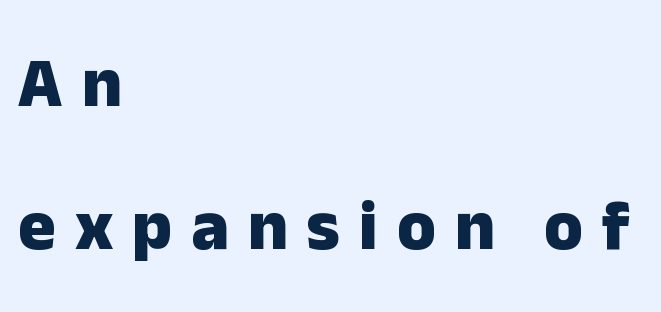
{"serif": "no", "italic": "no", "bold": "yes", "weight": "heavy", "width": "normal", "stroke_contrast": "low", "x_height": "medium", "monospaced": "no", "underline": "no", "align": "left", "line_spacing": "loose", "line_spacing_ratio": 2.05, "letter_spacing": "wide", "letter_spacing_em": 0.27, "glyph_px": 70}
